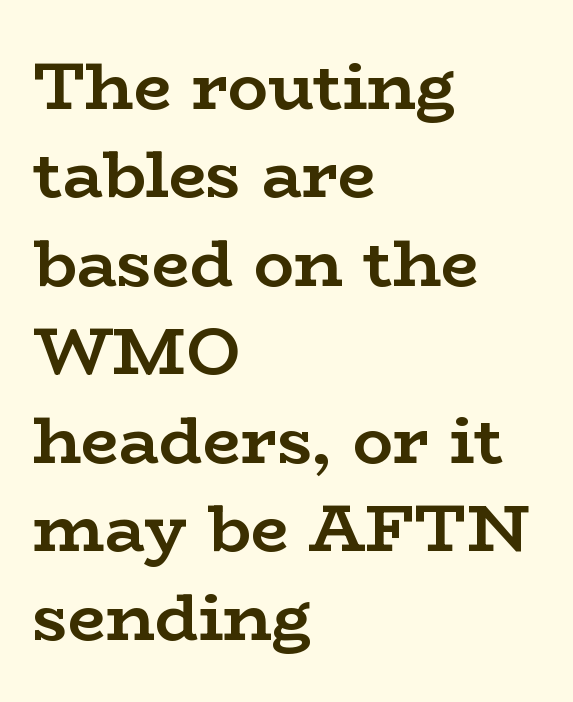
Q: Is the text bold? A: Yes.
Q: Is the text italic (slanted)? A: No, it is upright.
Q: Is the typeface a serif or a sans-serif typeface? A: Serif.
Q: Is the text underlined? A: No.
Q: How is the paragraph aligned? A: Left-aligned.
Q: Is the spacing between letters normal or unusually wide? A: Normal.
Q: Is the spacing between lines tight, normal or loose? A: Normal.
Q: Width (condensed, normal, or wide)? A: Wide.
Q: Stroke contrast? A: Low.
Q: x-height? A: Medium.
Q: Monospaced? A: No.
